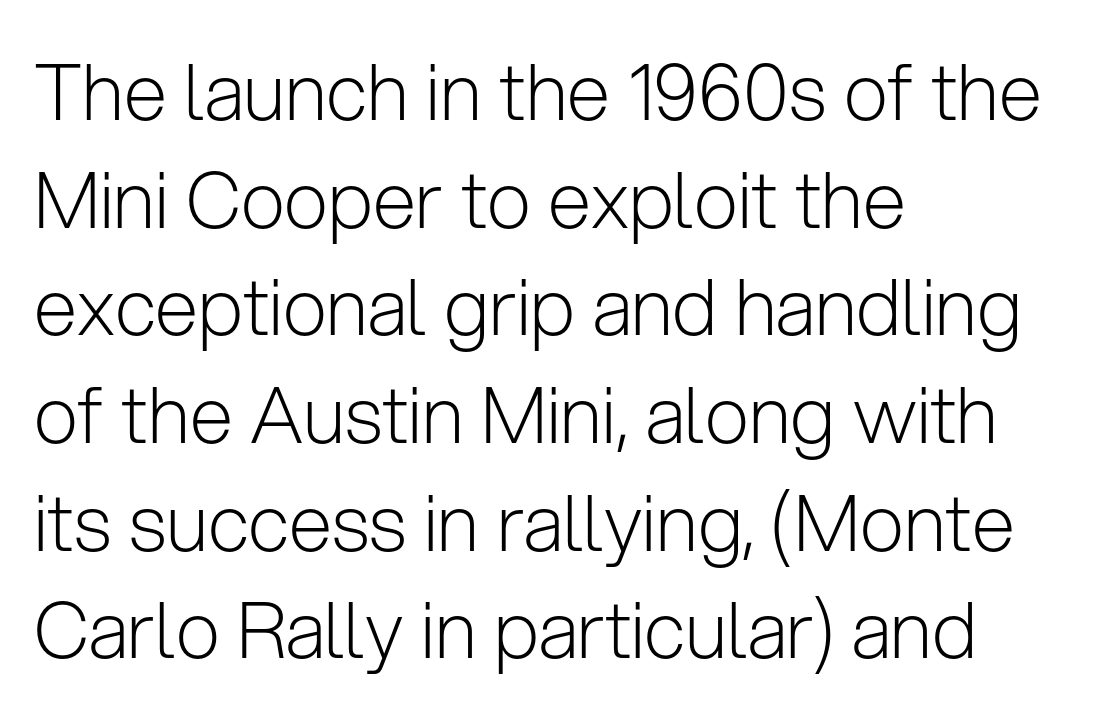
{"serif": "no", "italic": "no", "bold": "no", "weight": "light", "width": "normal", "stroke_contrast": "low", "x_height": "medium", "monospaced": "no", "underline": "no", "align": "left", "line_spacing": "normal", "line_spacing_ratio": 1.38, "letter_spacing": "normal", "letter_spacing_em": 0.0, "glyph_px": 78}
